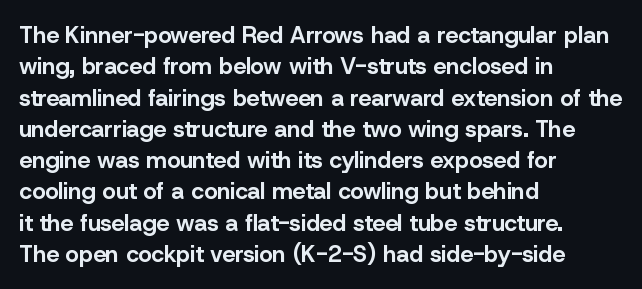
{"italic": "no", "bold": "yes", "underline": "no", "align": "left", "line_spacing": "normal", "line_spacing_ratio": 1.36, "letter_spacing": "normal", "letter_spacing_em": 0.0, "glyph_px": 23}
